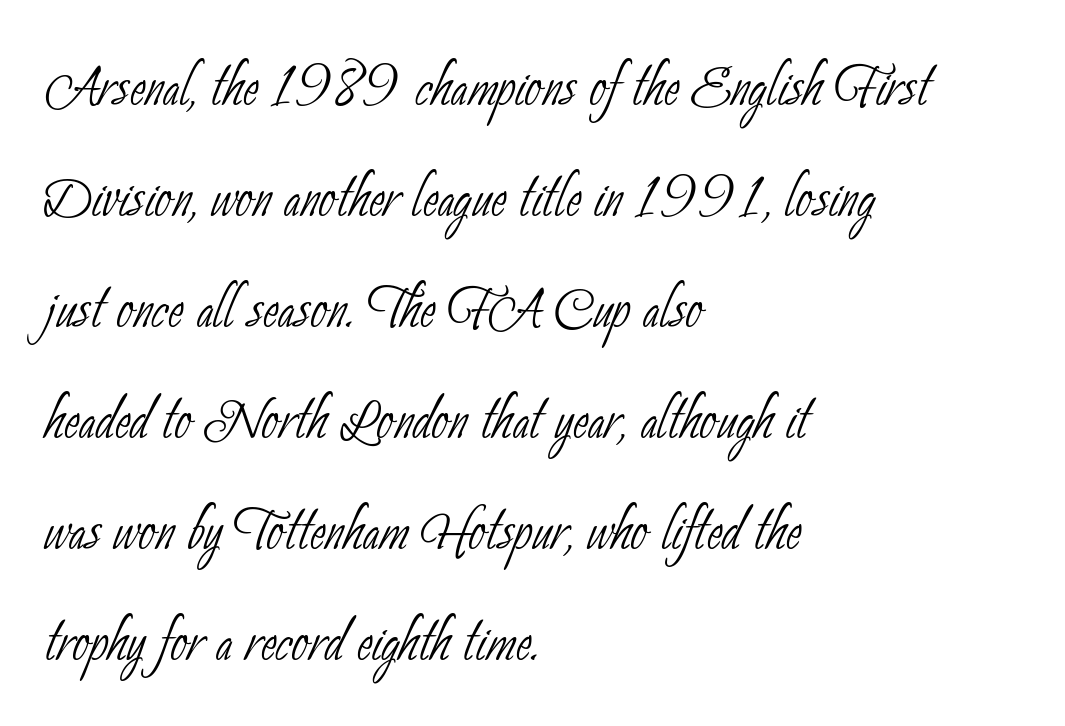
Unmarked baselines from the first word to the last. The lines in this sample share a left origin and differ only in where they stop. No chunkiness to these letters — they're not bold. Is this a fixed-width face? No — the glyphs have proportional, varying widths. The letters sit at their default tracking, neither squeezed nor spread. Stroke terminals: plain, sans-serif.
